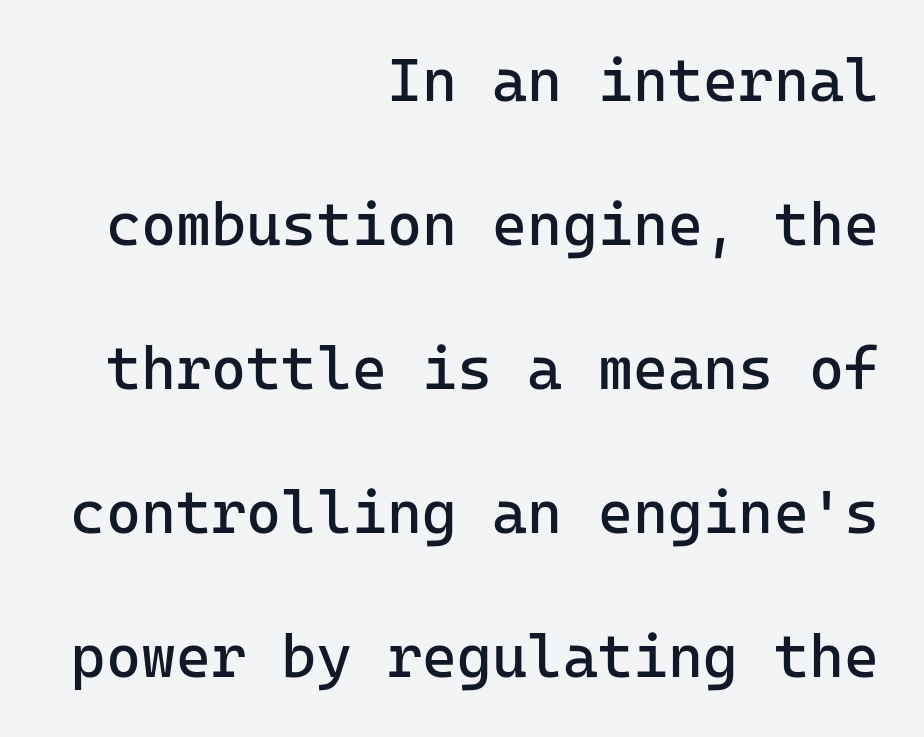
The words here are not underlined. Is the letter spacing exaggerated? No — it looks like the ordinary default. One-word summary of the alignment: right. Are there feet on the stems? There aren't — it's a sans.
